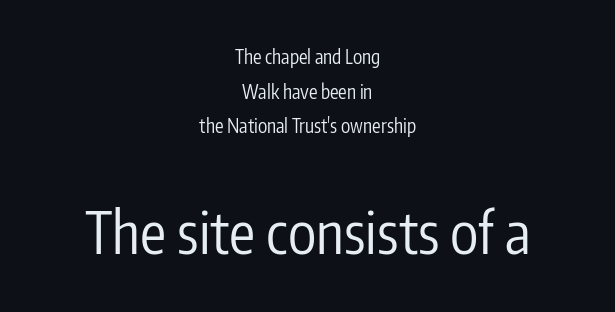
{"serif": "no", "italic": "no", "bold": "no", "weight": "regular", "width": "condensed", "stroke_contrast": "low", "x_height": "medium", "monospaced": "no", "underline": "no", "align": "center", "line_spacing_ratio": 1.82, "letter_spacing": "normal", "letter_spacing_em": 0.0, "larger_block": "second", "size_ratio": 3.05, "glyph_px": 58}
